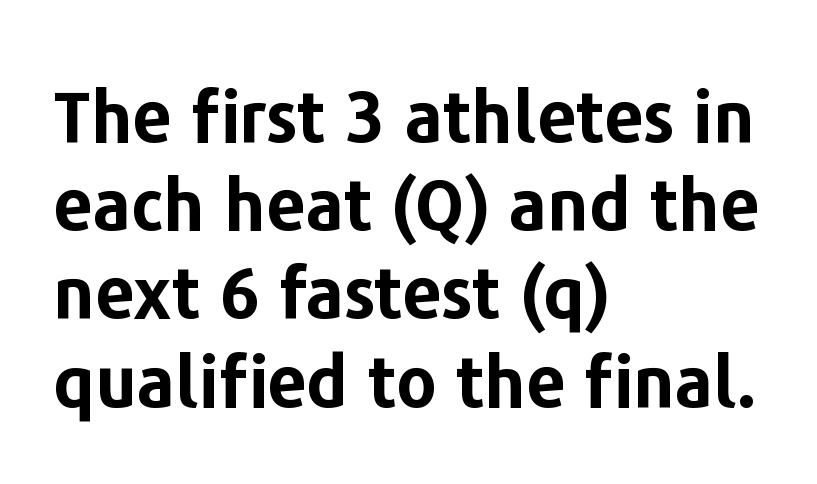
{"serif": "no", "italic": "no", "bold": "yes", "weight": "bold", "width": "normal", "stroke_contrast": "low", "x_height": "medium", "monospaced": "no", "underline": "no", "align": "left", "line_spacing": "normal", "line_spacing_ratio": 1.26, "letter_spacing": "normal", "letter_spacing_em": 0.0, "glyph_px": 70}
